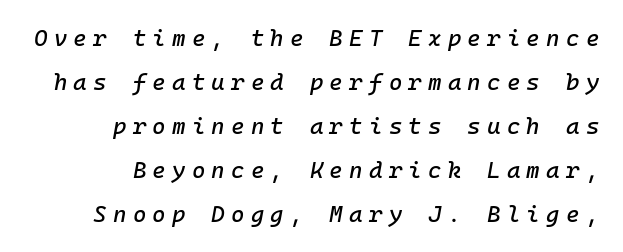
The lines are quadded right. Line spacing here is loose. The text carries the slant typical of an italic or oblique font. A clean baseline with only descenders dipping below it. Observe the wide spacing: letters keep a clear distance from each other.
